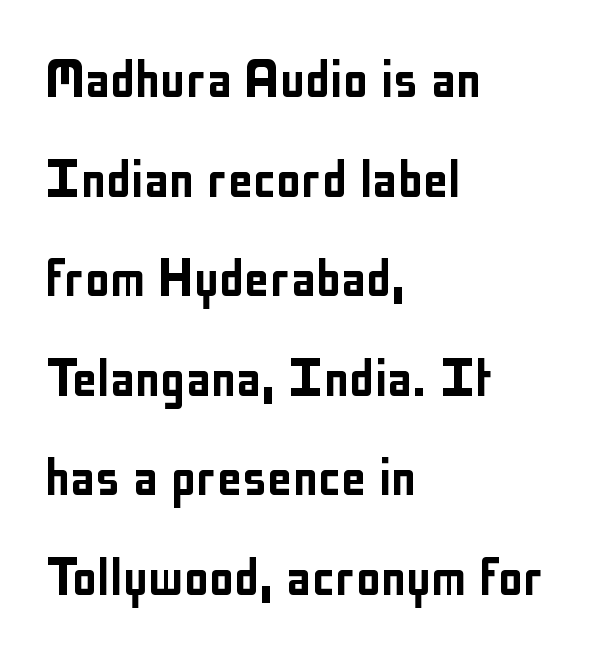
The image shows 63 px condensed sans-serif type, upright; set left-aligned, normal line spacing (1.58x), normal letter spacing, not underlined; low stroke contrast and a medium x-height.
